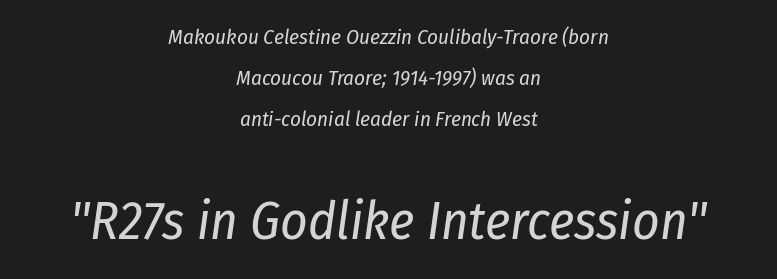
The image shows 53 px regular-weight, condensed type, italic (leaning right); set centered, loose line spacing (1.95x), normal letter spacing, not underlined; the second (bottom) block is 2.52x larger; low stroke contrast and a medium x-height.
